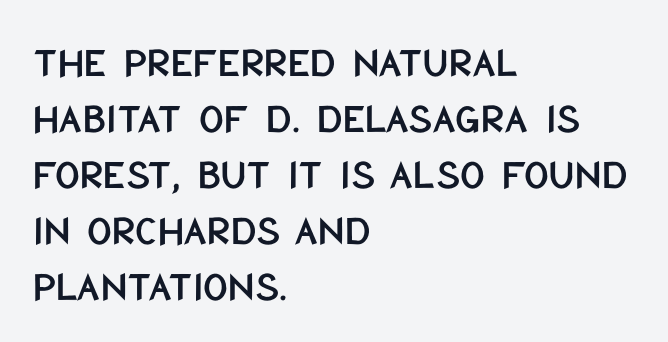
The image shows 43 px condensed sans-serif type, upright; set left-aligned, normal line spacing (1.3x), normal letter spacing, not underlined; low stroke contrast and a large x-height.
